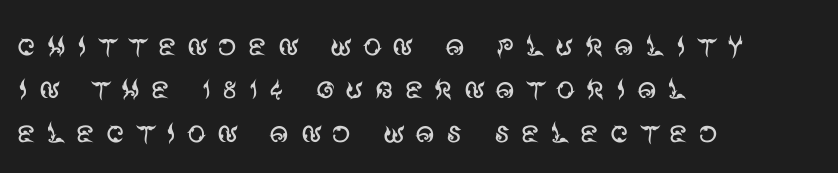
A typesetter would mark this as roman, not italic. This rendering widens character spacing well past its baseline value. Beneath every word, the page is bare. Interline gaps are noticeably narrow in this sample. Serif or sans? Sans — the stroke terminals are bare. The rendering uses natural spacing where letterforms have individual widths.
